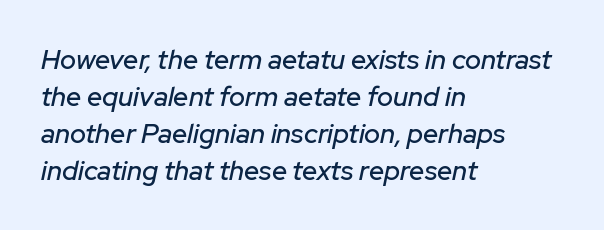
The image shows 27 px text type, italic (leaning right); set left-aligned, normal line spacing (1.37x), normal letter spacing, not underlined.
